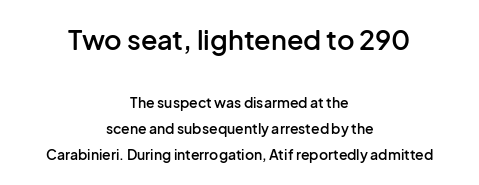
Q: Is the text bold? A: Semi-bold.
Q: Is the text italic (slanted)? A: No, it is upright.
Q: Is the text underlined? A: No.
Q: How is the paragraph aligned? A: Centered.
Q: Is the spacing between letters normal or unusually wide? A: Normal.
Q: Which block of text is set in a larger size, the first (top) or the second (bottom)? A: The first (top) one.
